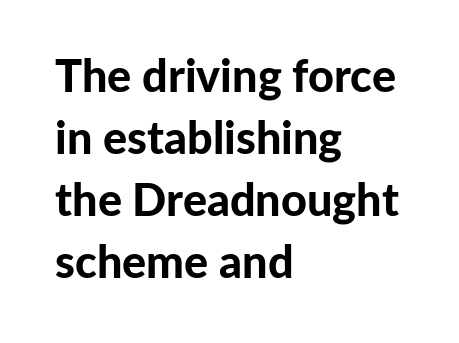
A full-strength bold gives these letters their thick strokes. Note the varied advance widths — an 'i' is clearly narrower than an 'm'. The lines are quadded left. Line spacing here is normal. Underline: absent. Every stem runs plumb, perpendicular to the baseline.
